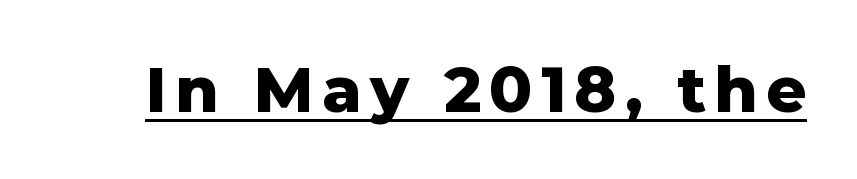
The image shows 63 px heavy sans-serif type, upright; set underlined; low stroke contrast and a medium x-height.
